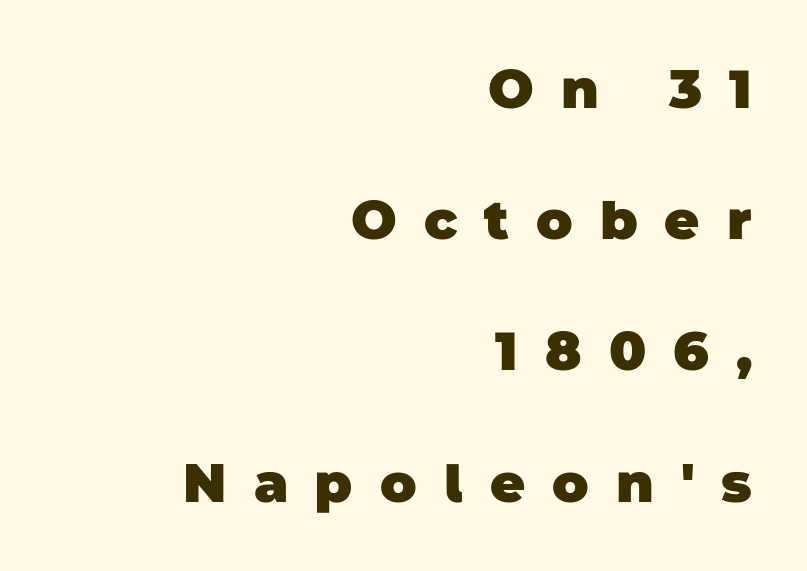
Beneath every word, the page is bare. Visually the block forms a straight wall on the right and a jagged coastline on the left. Looks like regular typesetting: each glyph gets only the width it needs. This rendering widens character spacing well past its baseline value. Grotesque or geometric, the face here clearly has no serifs.
